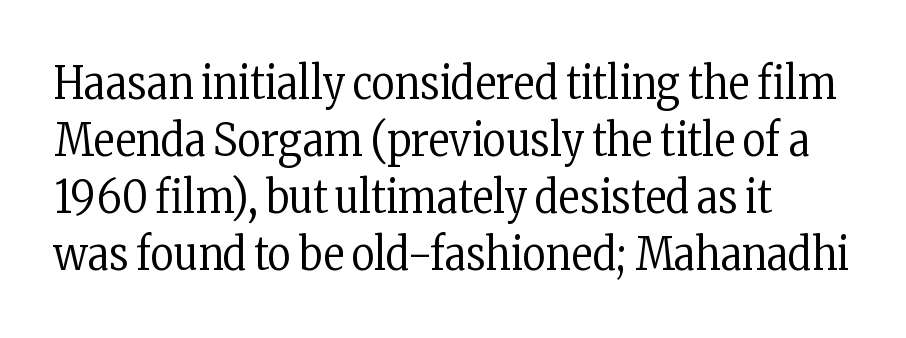
The image shows 45 px regular-weight, condensed serif type, upright; set left-aligned, normal line spacing (1.27x), normal letter spacing, not underlined; low stroke contrast and a medium x-height.
